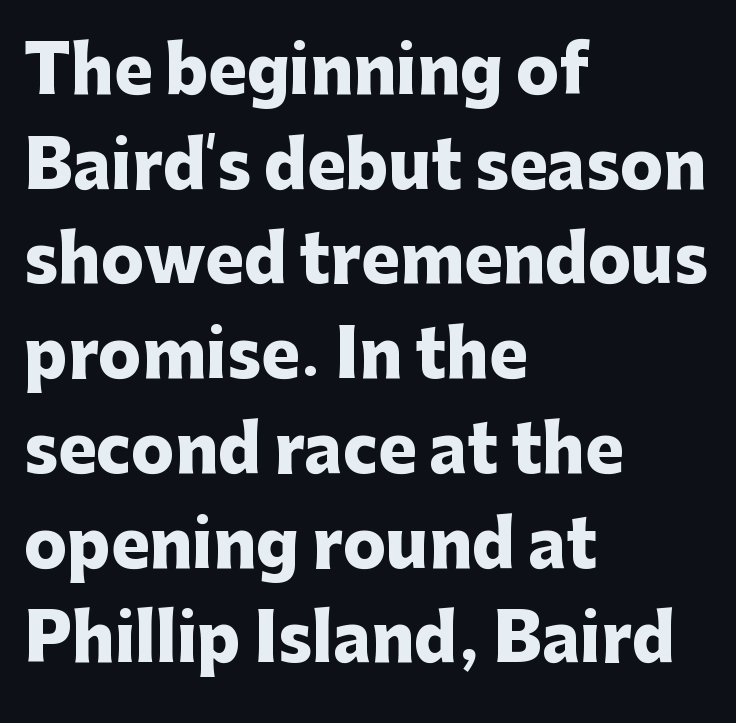
Observe the absence of serifs on each vertical stroke in this sample. The lines sit at an ordinary, default distance from one another. The typesetting leans heavy: a genuine bold. The line texture is even and compact thanks to regular tracking. The rendering uses natural spacing where letterforms have individual widths.
